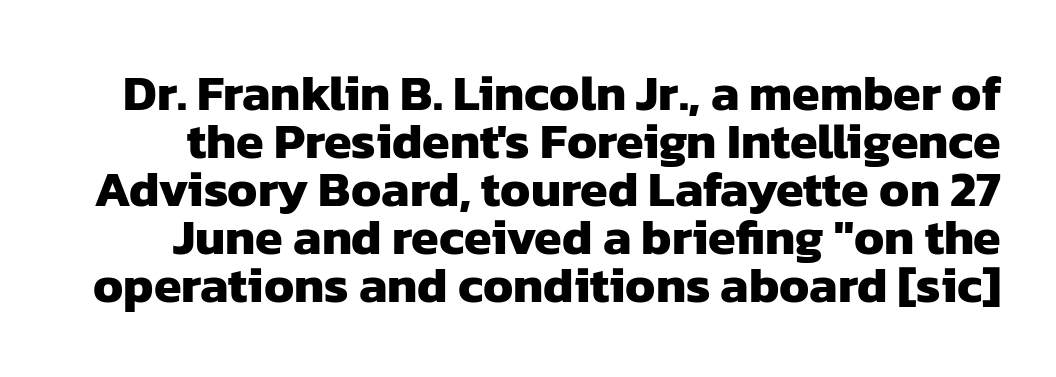
The image shows 50 px heavy sans-serif type; set tight line spacing (0.96x), normal letter spacing, not underlined; low stroke contrast and a medium x-height.
